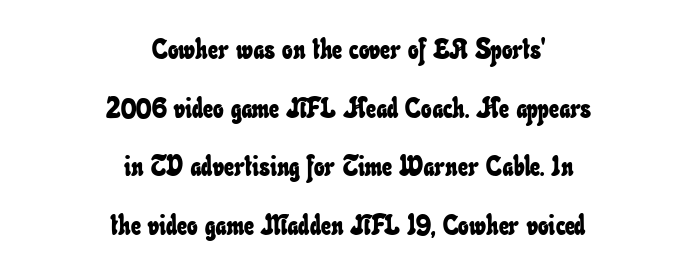
Q: Is the text underlined? A: No.
Q: How is the paragraph aligned? A: Centered.
Q: Is the spacing between letters normal or unusually wide? A: Normal.
Q: Is the spacing between lines tight, normal or loose? A: Loose.
Q: Width (condensed, normal, or wide)? A: Condensed.
Q: Stroke contrast? A: Low.
Q: x-height? A: Small.
Q: Monospaced? A: No.
